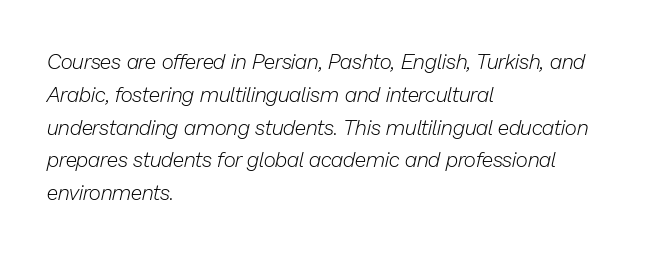
The passage is arranged the way most books set body copy — flush left. Evenly set lines give the paragraph a standard silhouette. Characters are canted at an angle relative to the baseline's perpendicular. Anything drawn beneath the words? Only blank space.
